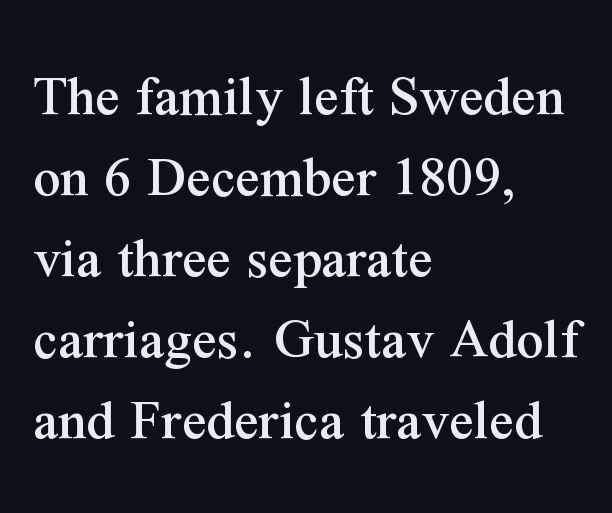
{"serif": "yes", "italic": "no", "width": "normal", "stroke_contrast": "medium", "x_height": "medium", "monospaced": "no", "underline": "no", "align": "left", "line_spacing": "normal", "line_spacing_ratio": 1.35, "letter_spacing": "normal", "letter_spacing_em": 0.0, "glyph_px": 60}
